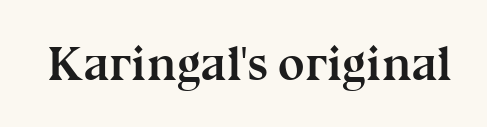
{"serif": "yes", "italic": "no", "bold": "yes", "weight": "semibold", "width": "normal", "stroke_contrast": "medium", "x_height": "medium", "monospaced": "no", "underline": "no", "letter_spacing": "normal", "letter_spacing_em": 0.0, "glyph_px": 48}
